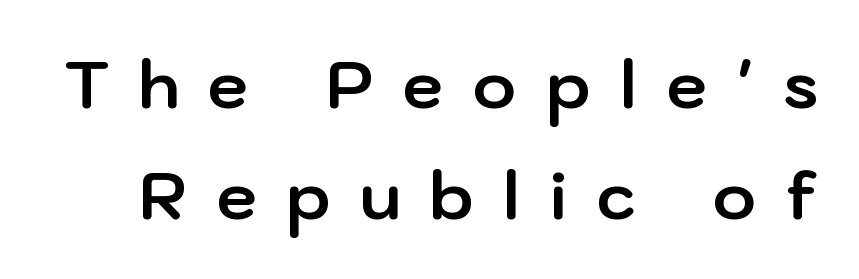
Q: Is the text bold? A: Yes.
Q: Is the text italic (slanted)? A: No, it is upright.
Q: Is the typeface a serif or a sans-serif typeface? A: Sans-serif.
Q: Is the text underlined? A: No.
Q: Is the spacing between letters normal or unusually wide? A: Unusually wide.
Q: Width (condensed, normal, or wide)? A: Normal.
Q: Stroke contrast? A: Low.
Q: x-height? A: Medium.
Q: Monospaced? A: No.
